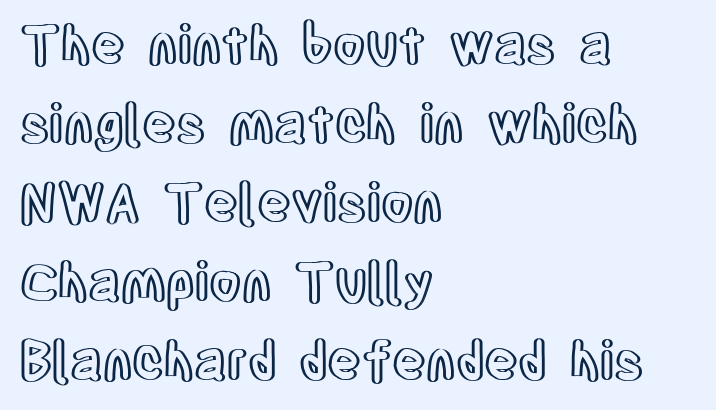
Successive baselines arrive at the customary interval. Upright lettering throughout. Which margin do the lines hug? The left one — the right edge is uneven. Words float on clear page, feet unadorned. Is this a fixed-width face? No — the glyphs have proportional, varying widths. This sample uses plain, unmodified letter spacing.
